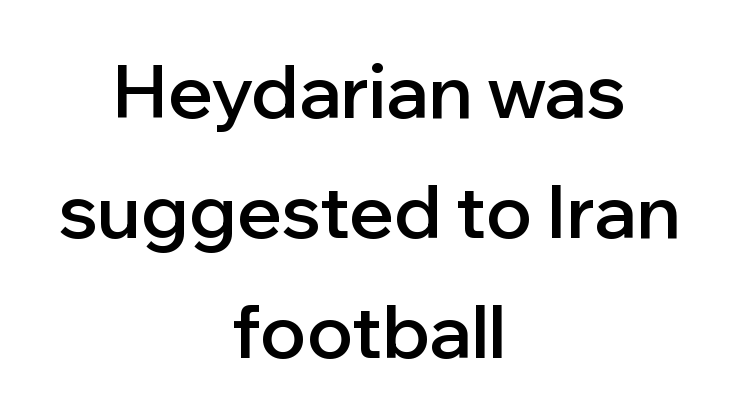
The face used here is rendered with its standard letterfit. These lines were composed using upright roman letters. Compared with a flush-left layout, this one balances lines on the center instead. Stroke thickness is moderately raised; the sample reads as semibold. Nope, no serifs anywhere on these letters. A typesetter would call this proportional, since set widths differ per character.
